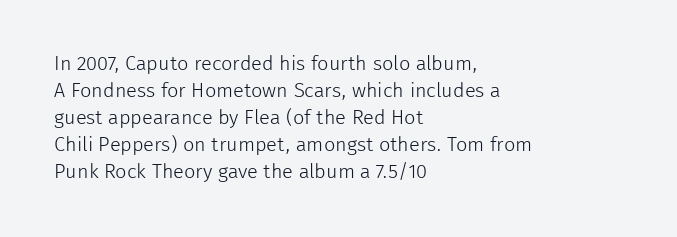
The image shows 20 px text type, upright; set left-aligned, normal line spacing (1.35x), normal letter spacing, not underlined.
